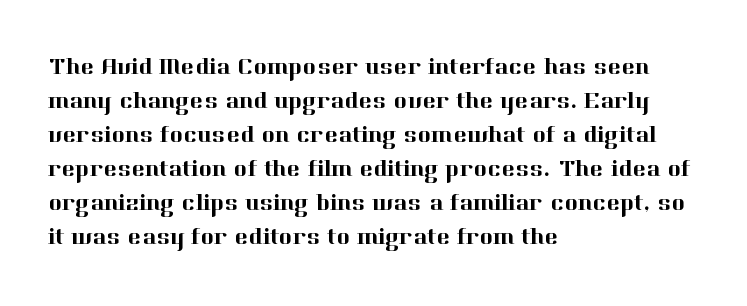
{"italic": "no", "underline": "no", "align": "left", "line_spacing": "normal", "line_spacing_ratio": 1.48, "letter_spacing": "normal", "letter_spacing_em": 0.0, "glyph_px": 23}
